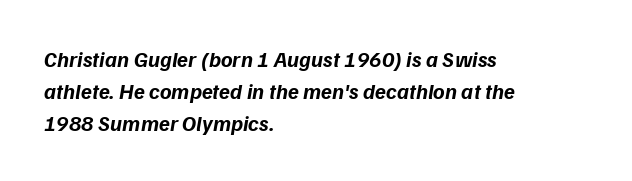
Q: Is the text bold? A: Yes.
Q: Is the text italic (slanted)? A: Yes, it leans right by about 9 degrees.
Q: Is the text underlined? A: No.
Q: How is the paragraph aligned? A: Left-aligned.
Q: Is the spacing between letters normal or unusually wide? A: Normal.
Q: Is the spacing between lines tight, normal or loose? A: Normal.
